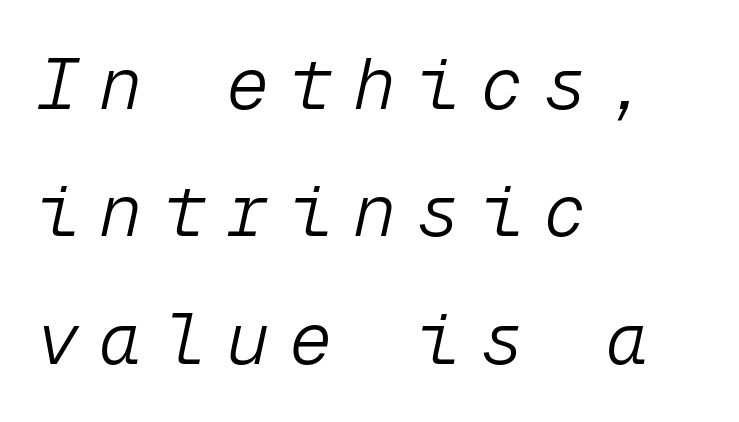
Q: Is the text bold? A: No.
Q: Is the text italic (slanted)? A: Yes, it leans right by about 12 degrees.
Q: Is the text underlined? A: No.
Q: How is the paragraph aligned? A: Left-aligned.
Q: Is the spacing between letters normal or unusually wide? A: Unusually wide.
Q: Width (condensed, normal, or wide)? A: Normal.
Q: Stroke contrast? A: Low.
Q: x-height? A: Medium.
Q: Monospaced? A: Yes.
